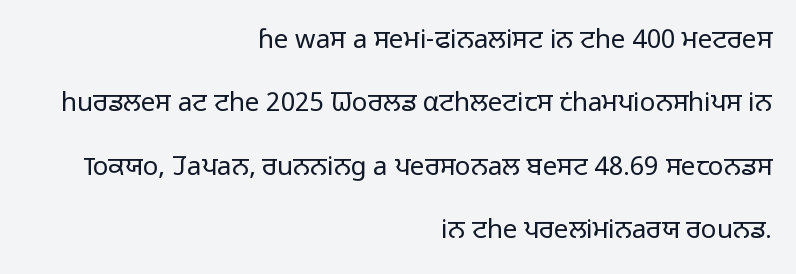
{"italic": "no", "bold": "no", "underline": "no", "align": "right", "line_spacing": "loose", "line_spacing_ratio": 2.44, "letter_spacing": "normal", "letter_spacing_em": 0.0, "glyph_px": 26}
